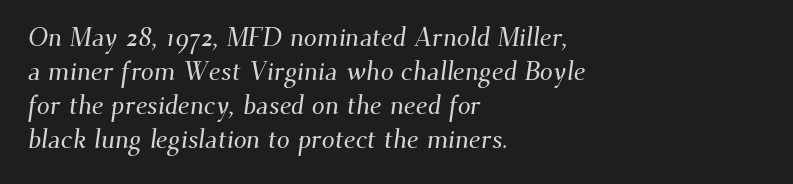
{"underline": "no", "align": "left", "line_spacing": "normal", "line_spacing_ratio": 1.31, "letter_spacing": "normal", "letter_spacing_em": 0.0, "glyph_px": 26}
